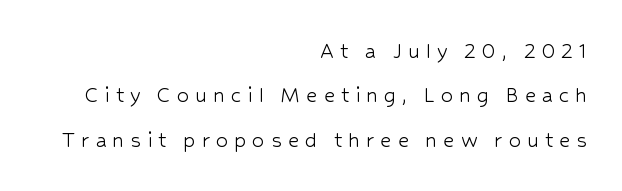
Does the lettering tilt? It doesn't — this is upright. The characters are drawn with everyday or finer stroke widths. Unmarked baselines from the first word to the last. The paragraph shown leans on its right margin. This sample uses expanded letter spacing, leaving extra air between glyphs.
